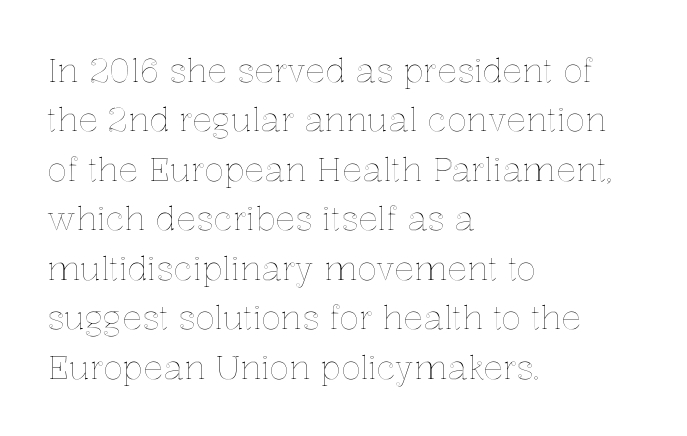
Q: Is the text italic (slanted)? A: No, it is upright.
Q: Is the text underlined? A: No.
Q: How is the paragraph aligned? A: Left-aligned.
Q: Is the spacing between letters normal or unusually wide? A: Normal.
Q: Is the spacing between lines tight, normal or loose? A: Normal.
Q: Width (condensed, normal, or wide)? A: Normal.
Q: x-height? A: Medium.
Q: Monospaced? A: No.
